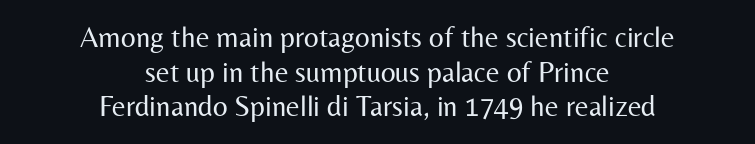
Designer's note — italics off, roman on. The typeface has the unassuming heft of standard copy or less. Proportional: the letters do not fall into vertical columns. The font family rendered here belongs to the sans-serif group. The rag falls on both sides of this text block equally. Quick note: underline off.
